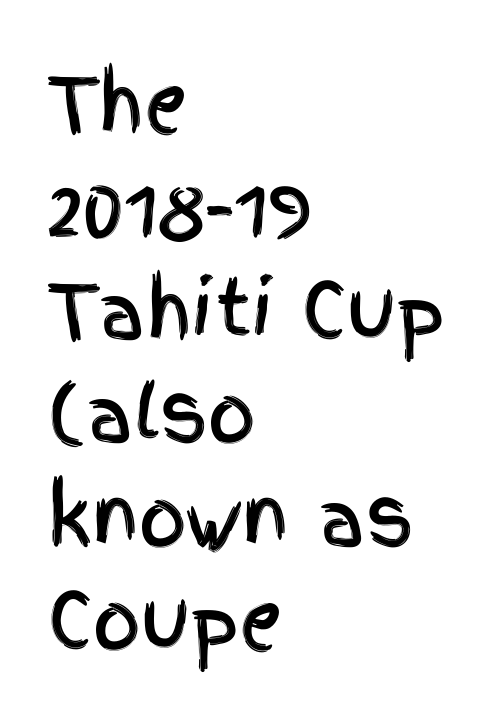
Q: Is the text italic (slanted)? A: No, it is upright.
Q: Is the typeface a serif or a sans-serif typeface? A: Sans-serif.
Q: Is the text underlined? A: No.
Q: How is the paragraph aligned? A: Left-aligned.
Q: Is the spacing between letters normal or unusually wide? A: Normal.
Q: Is the spacing between lines tight, normal or loose? A: Normal.
Q: Width (condensed, normal, or wide)? A: Condensed.
Q: x-height? A: Large.
Q: Monospaced? A: No.
